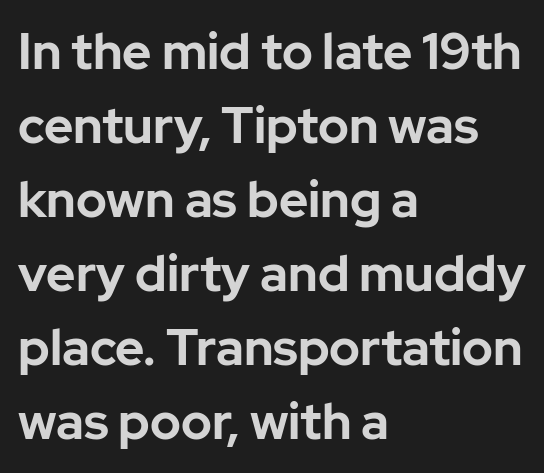
{"serif": "no", "italic": "no", "bold": "yes", "weight": "bold", "width": "normal", "stroke_contrast": "low", "x_height": "medium", "monospaced": "no", "underline": "no", "align": "left", "line_spacing": "normal", "line_spacing_ratio": 1.48, "letter_spacing": "normal", "letter_spacing_em": 0.0, "glyph_px": 50}
